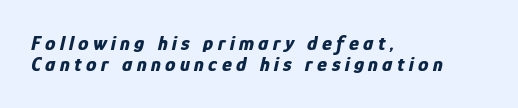
Q: Is the text bold? A: Yes.
Q: Is the text italic (slanted)? A: Yes, it leans right by about 12 degrees.
Q: Is the text underlined? A: No.
Q: How is the paragraph aligned? A: Left-aligned.
Q: Is the spacing between letters normal or unusually wide? A: Unusually wide.
Q: Is the spacing between lines tight, normal or loose? A: Tight.
